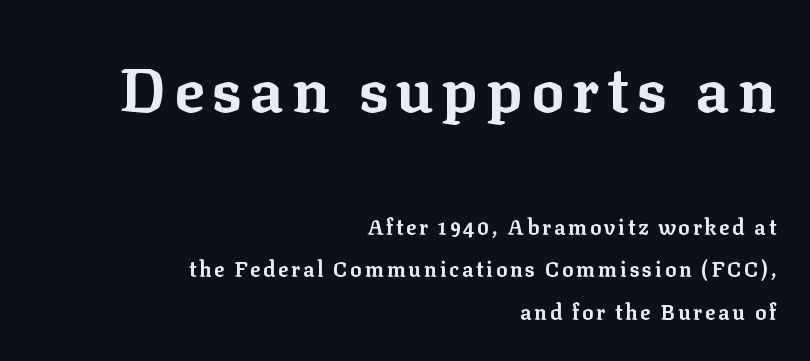
Glance below the letters and you will spot only blank space. This block would shrink considerably if given ordinary leading; it's expanded now. Size hierarchy here favors the leading block over the trailing one. All the whitespace from short lines collects on the left.
